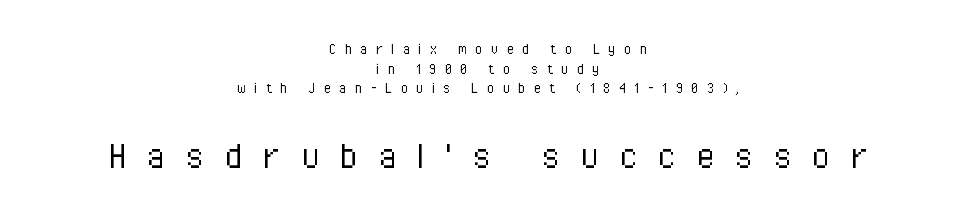
Q: Is the text bold? A: No.
Q: Is the text italic (slanted)? A: No, it is upright.
Q: Is the typeface a serif or a sans-serif typeface? A: Sans-serif.
Q: Is the text underlined? A: No.
Q: How is the paragraph aligned? A: Centered.
Q: Is the spacing between letters normal or unusually wide? A: Unusually wide.
Q: Which block of text is set in a larger size, the first (top) or the second (bottom)? A: The second (bottom) one.
Q: Width (condensed, normal, or wide)? A: Condensed.
Q: Stroke contrast? A: Low.
Q: x-height? A: Medium.
Q: Monospaced? A: No.
